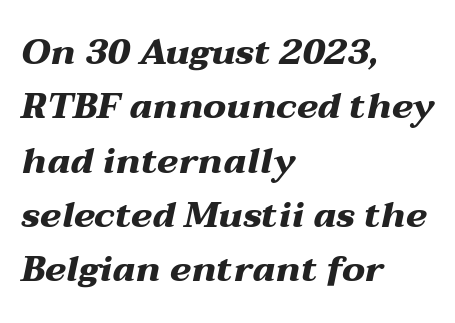
Q: Is the text bold? A: Yes.
Q: Is the text italic (slanted)? A: Yes, it leans right by about 12 degrees.
Q: Is the text underlined? A: No.
Q: How is the paragraph aligned? A: Left-aligned.
Q: Is the spacing between letters normal or unusually wide? A: Normal.
Q: Is the spacing between lines tight, normal or loose? A: Normal.
Q: Width (condensed, normal, or wide)? A: Wide.
Q: Stroke contrast? A: Medium.
Q: x-height? A: Medium.
Q: Monospaced? A: No.
